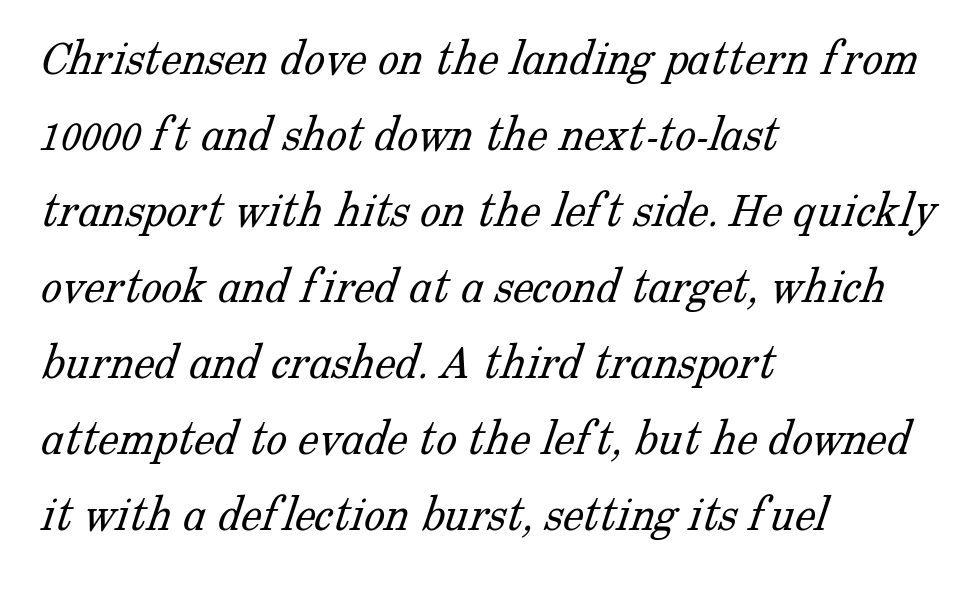
{"serif": "yes", "bold": "no", "weight": "light", "width": "normal", "stroke_contrast": "low", "x_height": "medium", "monospaced": "no", "underline": "no", "align": "left", "line_spacing": "normal", "line_spacing_ratio": 1.46, "letter_spacing": "normal", "letter_spacing_em": 0.0, "glyph_px": 52}
